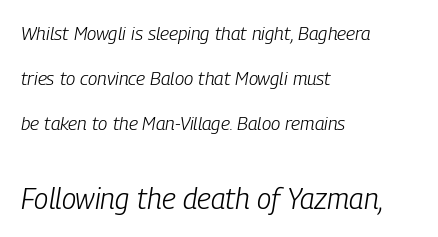
Q: Is the text bold? A: No.
Q: Is the text italic (slanted)? A: Yes, it leans right by about 9 degrees.
Q: Is the text underlined? A: No.
Q: How is the paragraph aligned? A: Left-aligned.
Q: Is the spacing between letters normal or unusually wide? A: Normal.
Q: Is the spacing between lines tight, normal or loose? A: Loose.
Q: Which block of text is set in a larger size, the first (top) or the second (bottom)? A: The second (bottom) one.
Q: Width (condensed, normal, or wide)? A: Condensed.
Q: Stroke contrast? A: Low.
Q: x-height? A: Medium.
Q: Monospaced? A: No.
